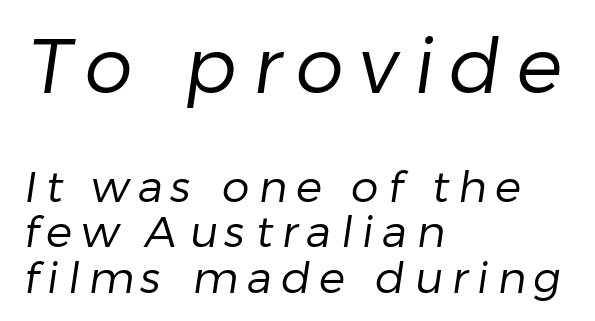
The image shows 77 px regular-weight sans-serif type; set left-aligned, tight line spacing (1.03x), unusually wide letter spacing (+0.2 em), not underlined; the first (top) block is 1.75x larger; low stroke contrast and a medium x-height.
